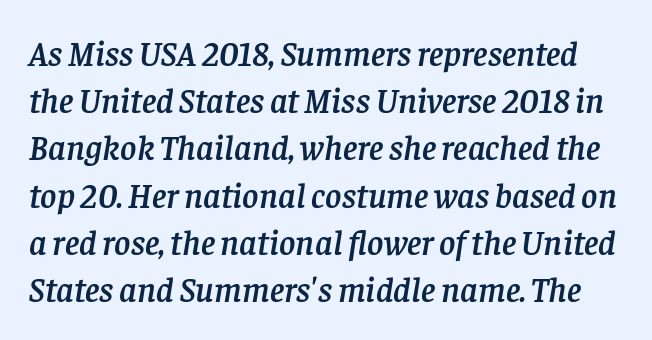
Q: Is the text italic (slanted)? A: Yes, it leans right by about 8 degrees.
Q: Is the typeface a serif or a sans-serif typeface? A: Serif.
Q: Is the text underlined? A: No.
Q: Is the spacing between letters normal or unusually wide? A: Normal.
Q: Is the spacing between lines tight, normal or loose? A: Normal.
Q: Width (condensed, normal, or wide)? A: Normal.
Q: Stroke contrast? A: Low.
Q: x-height? A: Large.
Q: Monospaced? A: No.
